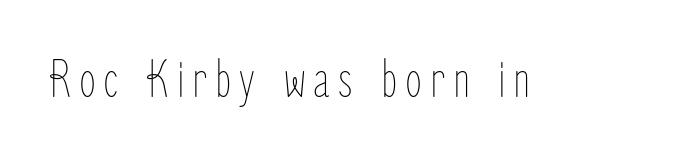
{"italic": "no", "bold": "no", "weight": "thin", "width": "condensed", "stroke_contrast": "low", "x_height": "medium", "monospaced": "no", "underline": "no", "glyph_px": 55}
